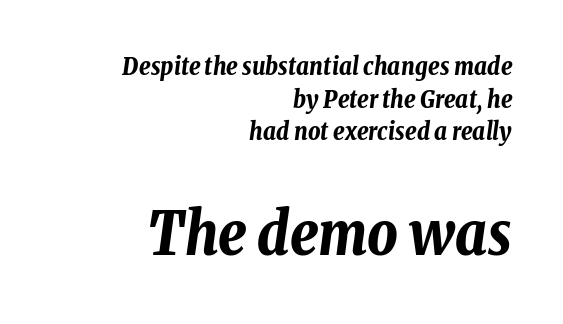
Think of a printed novel: that variable character pitch is what you see here. Anything drawn beneath the words? Only blank space. Plenty of ink on the page — the face is bold. Block two is the big one; block one sits smaller above it. You could call the tracking neutral — neither tight nor loose. Notice how descenders clear the ascenders below comfortably — that's standard leading.
